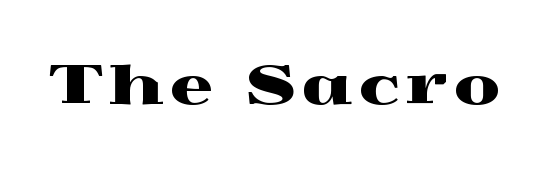
The image shows 53 px wide serif type, upright; set not underlined; a medium x-height.
